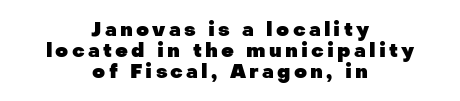
The image shows 20 px bold type, upright; set centered, tight line spacing (1.05x), not underlined.
